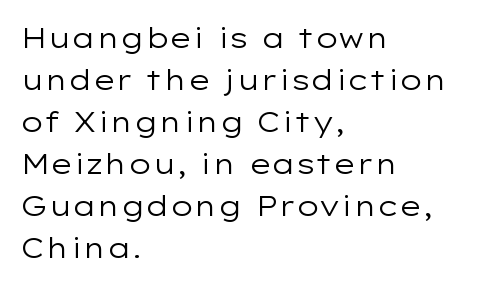
{"serif": "no", "italic": "no", "bold": "no", "weight": "regular", "width": "wide", "stroke_contrast": "low", "x_height": "medium", "monospaced": "no", "underline": "no", "align": "left", "line_spacing": "normal", "line_spacing_ratio": 1.5, "letter_spacing": "normal", "letter_spacing_em": 0.0, "glyph_px": 28}
